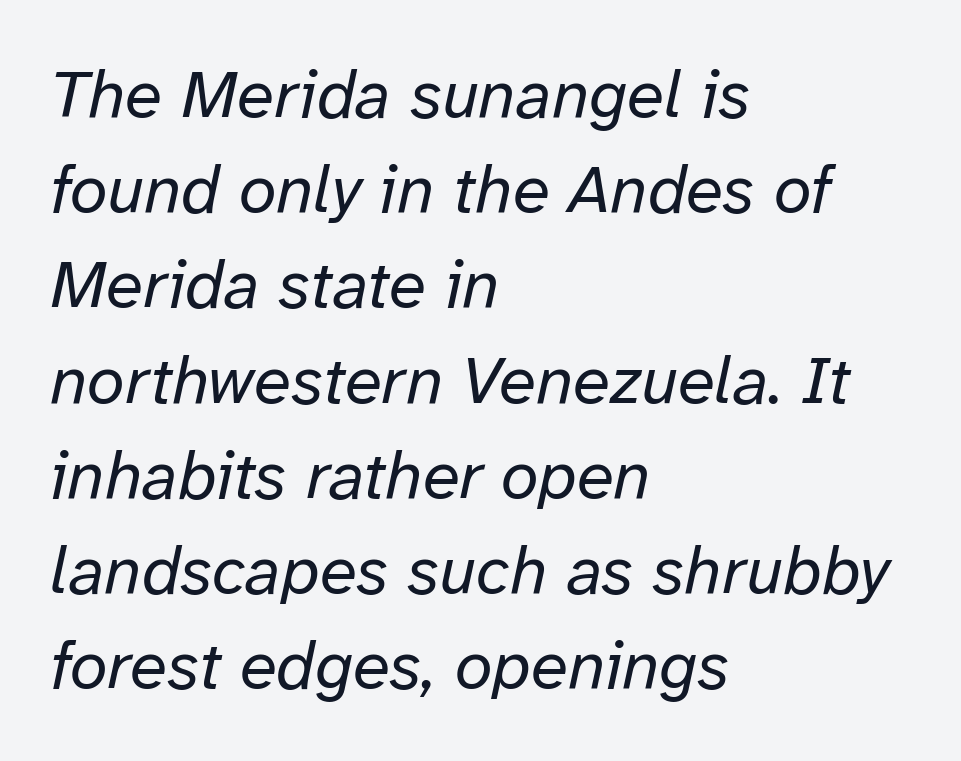
You could not count columns in this text — the font is proportionally spaced. Think standard paragraph weight, or any step lighter than that. Typeset ragged right — the left edge is the straight one. Honestly, the row spacing looks completely unremarkable. This rendering features lettering with no underline.
